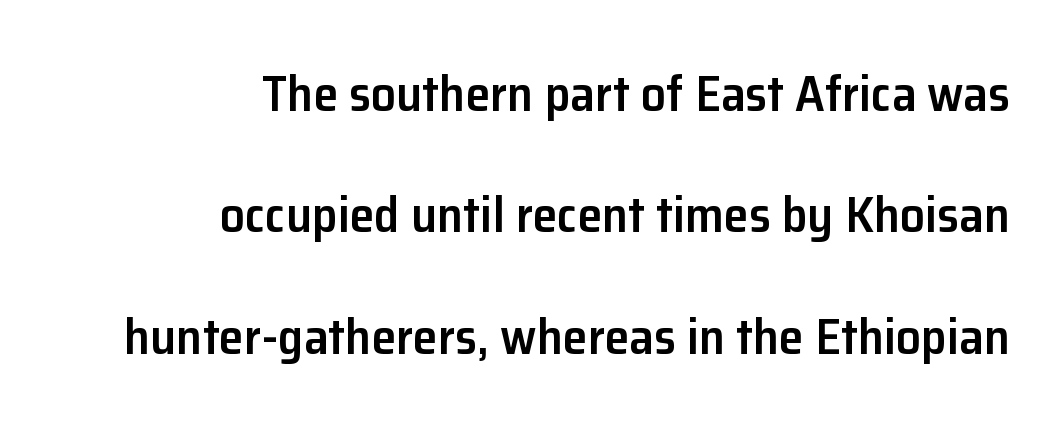
The image shows 50 px semibold sans-serif type, upright; set right-aligned, loose line spacing (2.43x), normal letter spacing, not underlined; low stroke contrast and a medium x-height.
